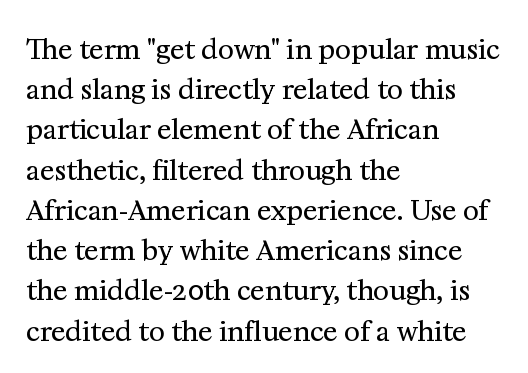
Q: Is the text bold? A: No.
Q: Is the text italic (slanted)? A: No, it is upright.
Q: Is the text underlined? A: No.
Q: How is the paragraph aligned? A: Left-aligned.
Q: Is the spacing between letters normal or unusually wide? A: Normal.
Q: Is the spacing between lines tight, normal or loose? A: Normal.
